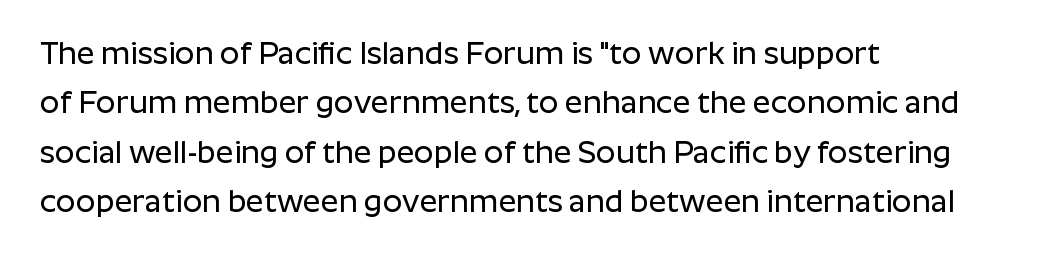
The image shows 31 px sans-serif type, upright; set left-aligned, normal line spacing (1.59x), normal letter spacing, not underlined; low stroke contrast and a medium x-height.
